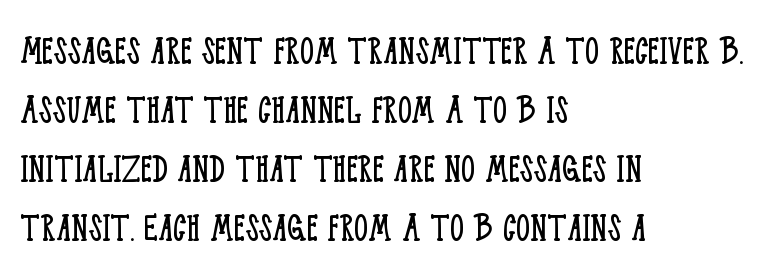
The image shows 44 px light, condensed serif type, upright; set left-aligned, normal line spacing (1.34x), normal letter spacing, not underlined; low stroke contrast and a large x-height.
